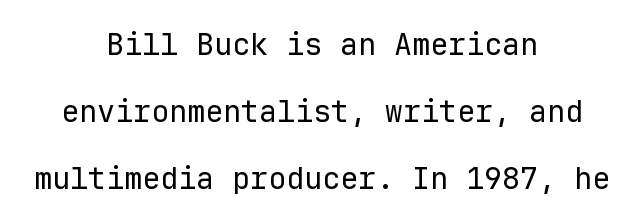
{"serif": "no", "italic": "no", "bold": "no", "weight": "regular", "width": "normal", "stroke_contrast": "low", "x_height": "medium", "monospaced": "yes", "underline": "no", "align": "center", "line_spacing": "loose", "line_spacing_ratio": 2.23, "letter_spacing": "normal", "letter_spacing_em": 0.0, "glyph_px": 30}
